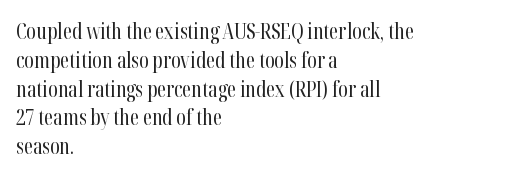
Q: Is the text bold? A: No.
Q: Is the text italic (slanted)? A: No, it is upright.
Q: Is the text underlined? A: No.
Q: How is the paragraph aligned? A: Left-aligned.
Q: Is the spacing between letters normal or unusually wide? A: Normal.
Q: Is the spacing between lines tight, normal or loose? A: Normal.
